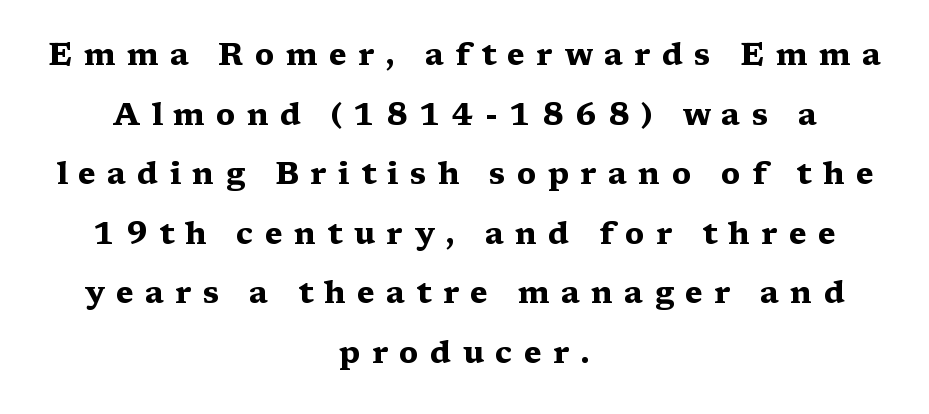
Q: Is the text bold? A: Yes.
Q: Is the text italic (slanted)? A: No, it is upright.
Q: Is the typeface a serif or a sans-serif typeface? A: Serif.
Q: Is the text underlined? A: No.
Q: How is the paragraph aligned? A: Centered.
Q: Is the spacing between letters normal or unusually wide? A: Unusually wide.
Q: Is the spacing between lines tight, normal or loose? A: Loose.
Q: Width (condensed, normal, or wide)? A: Wide.
Q: Stroke contrast? A: Medium.
Q: x-height? A: Medium.
Q: Monospaced? A: No.
